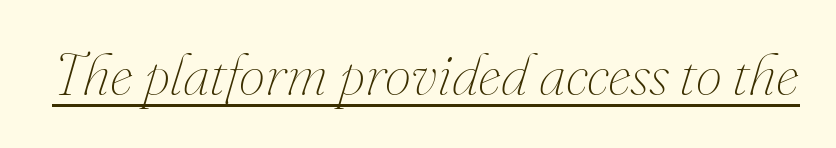
The image shows 59 px thin type, italic (leaning right); set normal letter spacing, underlined; medium stroke contrast and a small x-height.
